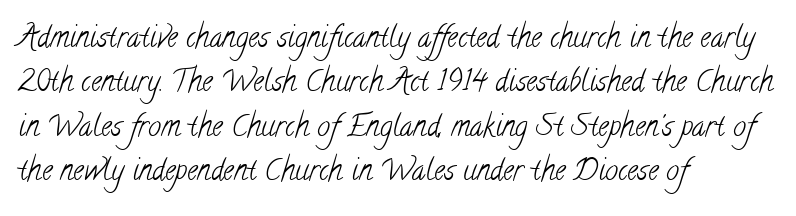
{"serif": "yes", "bold": "no", "weight": "light", "width": "condensed", "stroke_contrast": "low", "x_height": "small", "monospaced": "no", "underline": "no", "align": "left", "line_spacing": "normal", "line_spacing_ratio": 1.53, "letter_spacing": "normal", "letter_spacing_em": 0.0, "glyph_px": 29}
